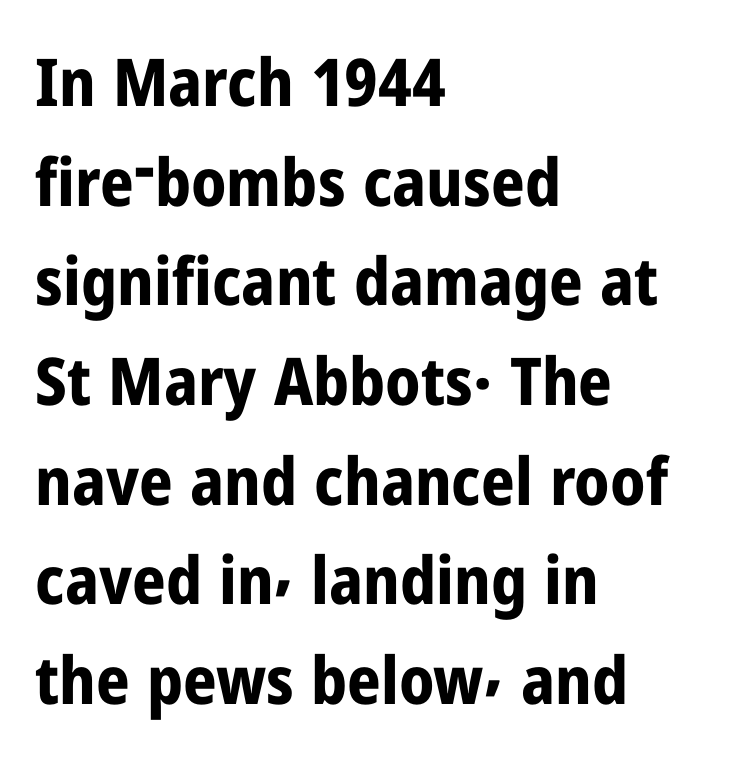
Q: Is the text bold? A: Yes.
Q: Is the text italic (slanted)? A: No, it is upright.
Q: Is the typeface a serif or a sans-serif typeface? A: Sans-serif.
Q: Is the text underlined? A: No.
Q: How is the paragraph aligned? A: Left-aligned.
Q: Is the spacing between letters normal or unusually wide? A: Normal.
Q: Is the spacing between lines tight, normal or loose? A: Normal.
Q: Width (condensed, normal, or wide)? A: Condensed.
Q: Stroke contrast? A: Low.
Q: x-height? A: Medium.
Q: Monospaced? A: No.
